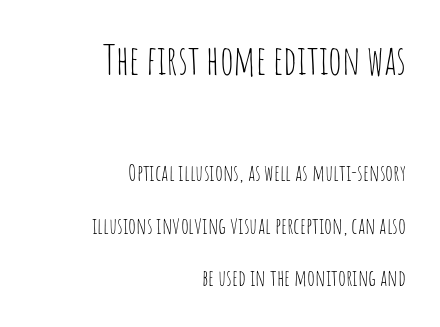
Q: Is the text bold? A: No.
Q: Is the text italic (slanted)? A: No, it is upright.
Q: Is the typeface a serif or a sans-serif typeface? A: Sans-serif.
Q: Is the text underlined? A: No.
Q: How is the paragraph aligned? A: Right-aligned.
Q: Is the spacing between letters normal or unusually wide? A: Normal.
Q: Is the spacing between lines tight, normal or loose? A: Loose.
Q: Which block of text is set in a larger size, the first (top) or the second (bottom)? A: The first (top) one.
Q: Width (condensed, normal, or wide)? A: Condensed.
Q: Stroke contrast? A: Low.
Q: x-height? A: Large.
Q: Monospaced? A: No.
